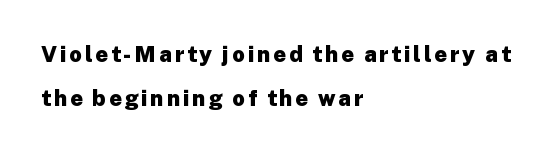
{"italic": "no", "bold": "yes", "underline": "no", "align": "left", "line_spacing": "loose", "line_spacing_ratio": 1.98, "glyph_px": 22}
